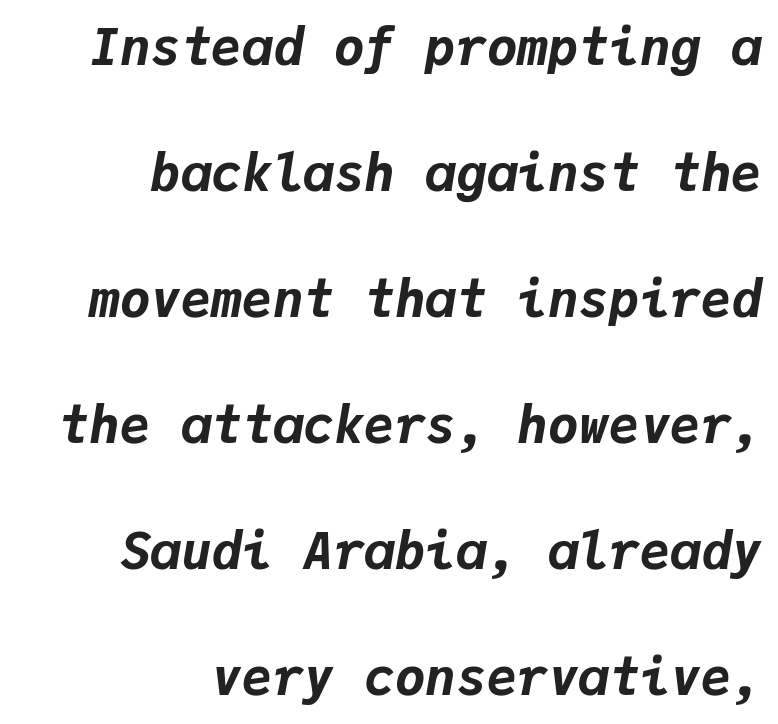
Q: Is the text bold? A: Yes.
Q: Is the text italic (slanted)? A: Yes, it leans right by about 9 degrees.
Q: Is the text underlined? A: No.
Q: How is the paragraph aligned? A: Right-aligned.
Q: Is the spacing between letters normal or unusually wide? A: Normal.
Q: Is the spacing between lines tight, normal or loose? A: Loose.
Q: Width (condensed, normal, or wide)? A: Normal.
Q: Stroke contrast? A: Low.
Q: x-height? A: Medium.
Q: Monospaced? A: Yes.
